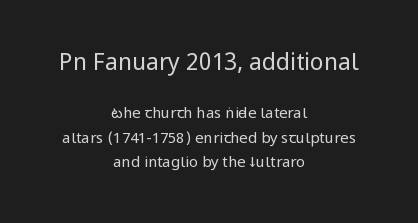
The image shows 23 px text type, upright; set centered, normal line spacing (1.64x), normal letter spacing, not underlined; the first (top) block is 1.53x larger.
